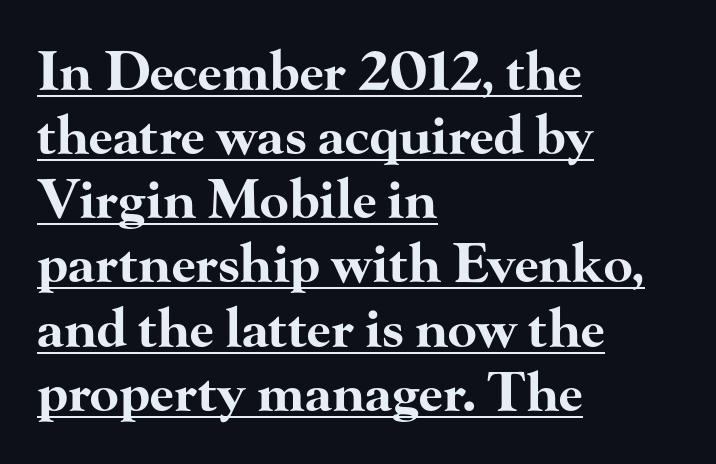
This rendering uses left alignment, leaving the right contour irregular. Look at the stroke-to-counter ratio: heavy, a bold. When letters stand straight like this, we call the style roman or upright. Here the designer chose a conventional face with non-uniform glyph widths. Descenders here cross a horizontal rule under the line.
